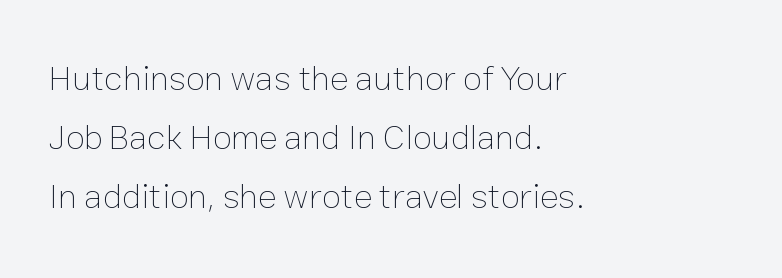
Q: Is the text bold? A: No.
Q: Is the text italic (slanted)? A: No, it is upright.
Q: Is the text underlined? A: No.
Q: How is the paragraph aligned? A: Left-aligned.
Q: Is the spacing between letters normal or unusually wide? A: Normal.
Q: Is the spacing between lines tight, normal or loose? A: Normal.
Q: Width (condensed, normal, or wide)? A: Normal.
Q: Stroke contrast? A: Low.
Q: x-height? A: Medium.
Q: Monospaced? A: No.
